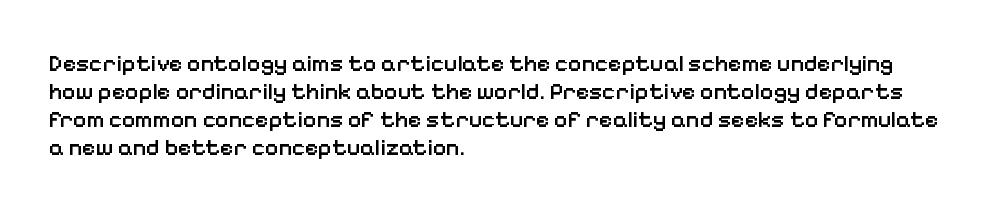
Q: Is the text bold? A: Semi-bold.
Q: Is the text italic (slanted)? A: No, it is upright.
Q: Is the text underlined? A: No.
Q: How is the paragraph aligned? A: Left-aligned.
Q: Is the spacing between letters normal or unusually wide? A: Normal.
